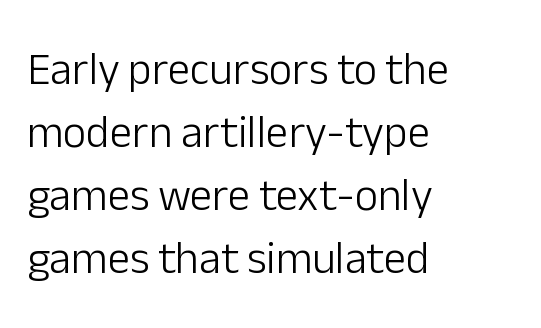
The image shows 45 px light sans-serif type, upright; set left-aligned, normal line spacing (1.4x), normal letter spacing, not underlined; low stroke contrast and a medium x-height.
